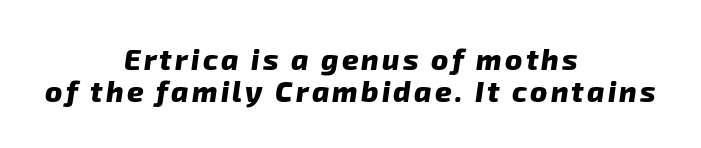
Q: Is the text bold? A: Yes.
Q: Is the typeface a serif or a sans-serif typeface? A: Sans-serif.
Q: Is the text underlined? A: No.
Q: How is the paragraph aligned? A: Centered.
Q: Is the spacing between lines tight, normal or loose? A: Tight.
Q: Width (condensed, normal, or wide)? A: Normal.
Q: Stroke contrast? A: Low.
Q: x-height? A: Medium.
Q: Monospaced? A: No.
